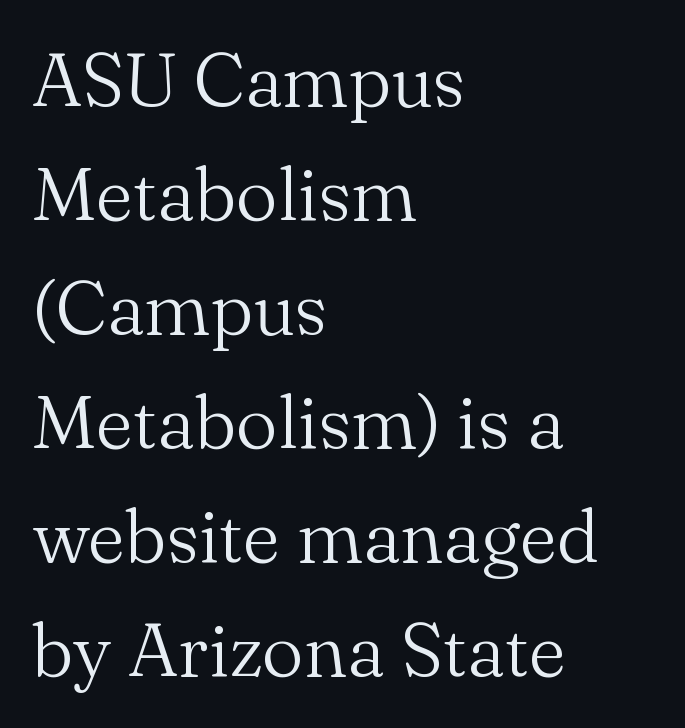
The image shows 75 px light serif type, upright; set left-aligned, normal line spacing (1.52x), normal letter spacing, not underlined; medium stroke contrast and a small x-height.
